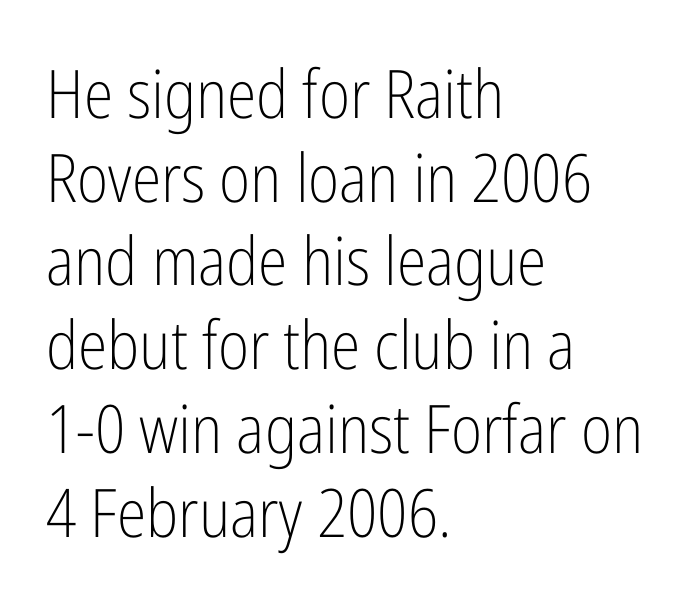
{"serif": "no", "italic": "no", "bold": "no", "weight": "light", "width": "condensed", "stroke_contrast": "low", "x_height": "medium", "monospaced": "no", "underline": "no", "align": "left", "line_spacing": "normal", "line_spacing_ratio": 1.25, "letter_spacing": "normal", "letter_spacing_em": 0.0, "glyph_px": 67}
